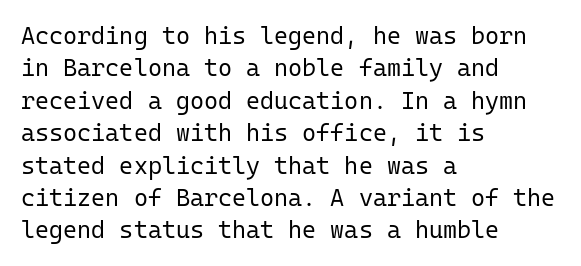
The image shows 24 px text type, upright; set left-aligned, normal line spacing (1.35x), normal letter spacing, not underlined.
